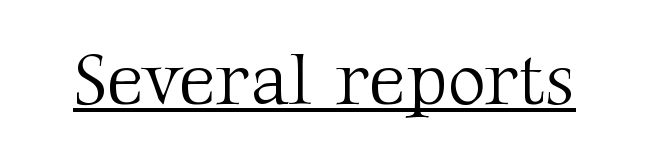
{"serif": "yes", "italic": "no", "bold": "no", "weight": "light", "width": "normal", "stroke_contrast": "medium", "x_height": "medium", "monospaced": "no", "underline": "yes", "letter_spacing": "normal", "letter_spacing_em": 0.0, "glyph_px": 74}
